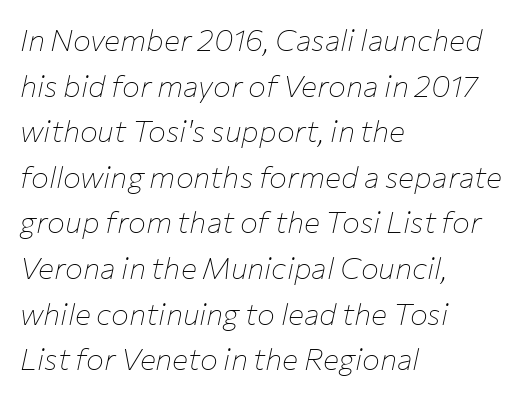
{"italic": "yes", "lean": "right", "slant_degrees": 12, "bold": "no", "weight": "thin", "width": "normal", "stroke_contrast": "low", "x_height": "medium", "monospaced": "no", "underline": "no", "align": "left", "line_spacing": "normal", "line_spacing_ratio": 1.52, "letter_spacing": "normal", "letter_spacing_em": 0.0, "glyph_px": 30}
